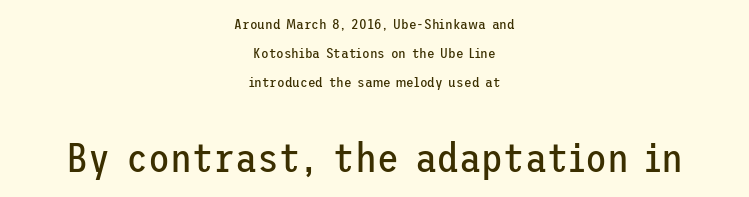
The image shows 40 px regular-weight sans-serif type, upright; set centered, loose line spacing (2.07x), normal letter spacing, not underlined; the second (bottom) block is 2.86x larger; low stroke contrast and a medium x-height.
